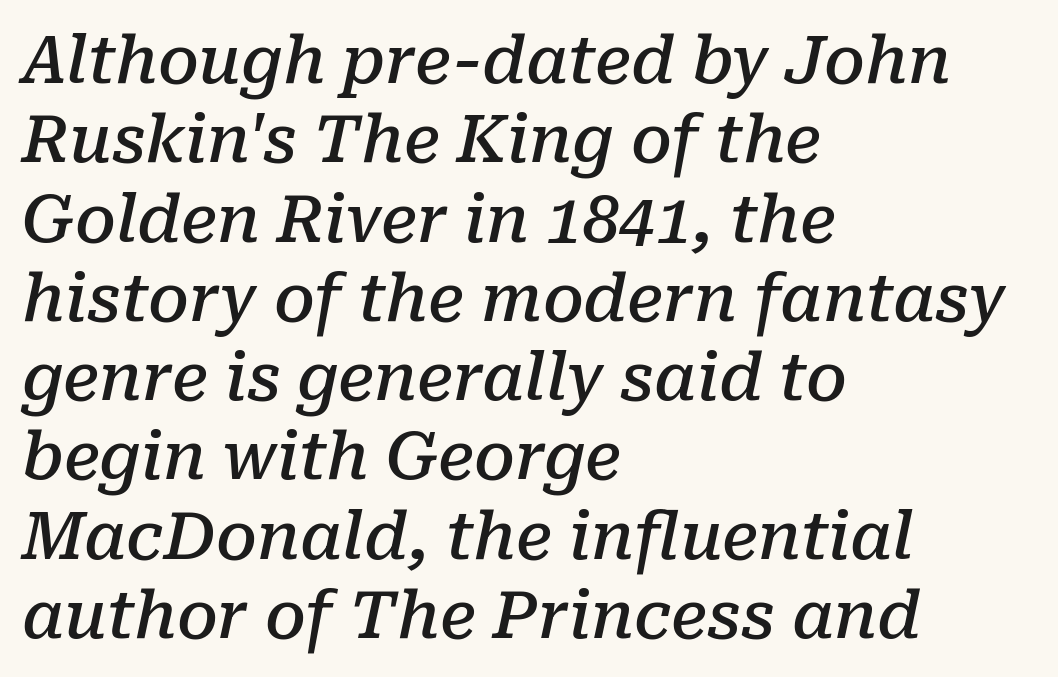
The image shows 65 px semibold serif type, italic (leaning right); set left-aligned, line spacing 1.22x, normal letter spacing, not underlined; low stroke contrast and a medium x-height.
